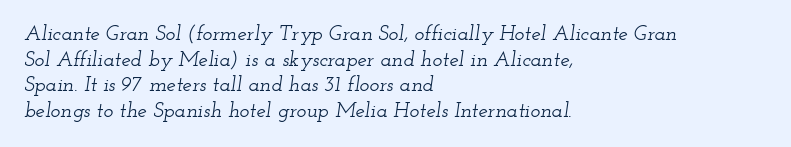
Q: Is the text italic (slanted)? A: Yes, it leans right by about 12 degrees.
Q: Is the text underlined? A: No.
Q: How is the paragraph aligned? A: Left-aligned.
Q: Is the spacing between letters normal or unusually wide? A: Normal.
